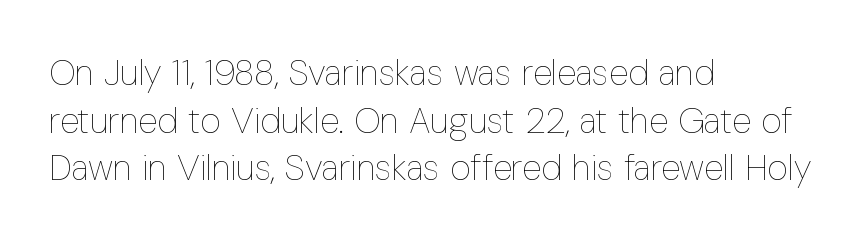
{"italic": "no", "bold": "no", "weight": "thin", "width": "condensed", "stroke_contrast": "low", "x_height": "medium", "monospaced": "no", "underline": "no", "align": "left", "line_spacing": "normal", "line_spacing_ratio": 1.32, "letter_spacing": "normal", "letter_spacing_em": 0.0, "glyph_px": 36}
